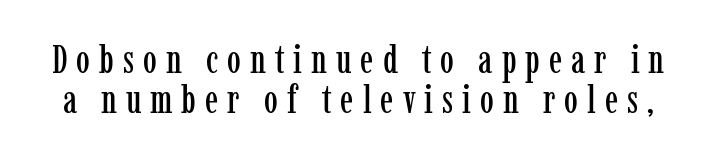
{"serif": "yes", "italic": "no", "width": "condensed", "stroke_contrast": "low", "x_height": "medium", "monospaced": "no", "underline": "no", "line_spacing": "tight", "line_spacing_ratio": 1.02, "letter_spacing": "wide", "letter_spacing_em": 0.23, "glyph_px": 39}
